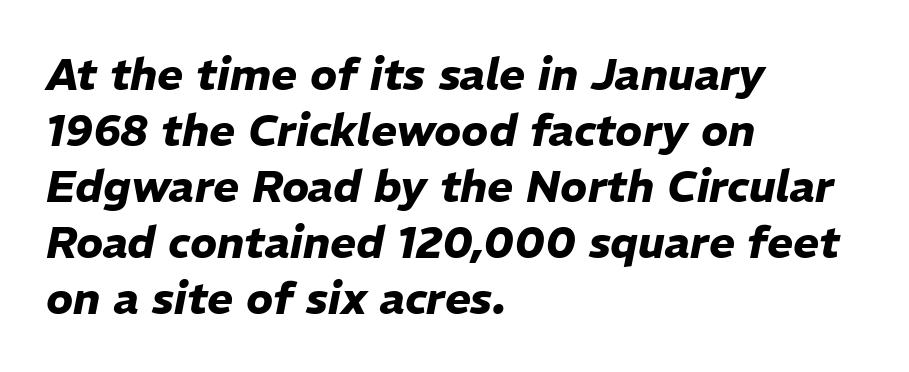
Q: Is the text bold? A: Yes.
Q: Is the text italic (slanted)? A: Yes, it leans right by about 11 degrees.
Q: Is the text underlined? A: No.
Q: How is the paragraph aligned? A: Left-aligned.
Q: Is the spacing between letters normal or unusually wide? A: Normal.
Q: Is the spacing between lines tight, normal or loose? A: Normal.
Q: Width (condensed, normal, or wide)? A: Normal.
Q: Stroke contrast? A: Low.
Q: x-height? A: Medium.
Q: Monospaced? A: No.
